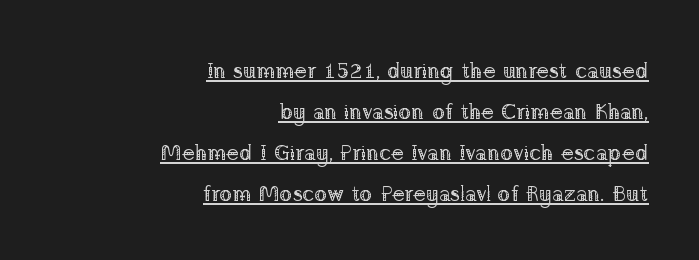
The image shows 22 px text type, upright; set right-aligned, line spacing 1.87x, normal letter spacing, underlined.
